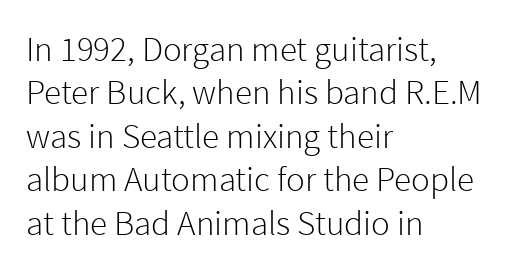
The image shows 35 px light sans-serif type, upright; set left-aligned, line spacing 1.24x, normal letter spacing, not underlined; a medium x-height.
